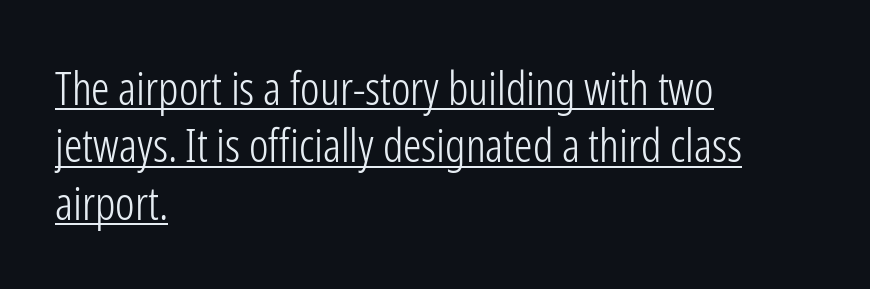
Q: Is the text bold? A: No.
Q: Is the text italic (slanted)? A: No, it is upright.
Q: Is the typeface a serif or a sans-serif typeface? A: Sans-serif.
Q: Is the text underlined? A: Yes.
Q: How is the paragraph aligned? A: Left-aligned.
Q: Is the spacing between letters normal or unusually wide? A: Normal.
Q: Is the spacing between lines tight, normal or loose? A: Normal.
Q: Width (condensed, normal, or wide)? A: Condensed.
Q: Stroke contrast? A: Low.
Q: x-height? A: Medium.
Q: Monospaced? A: No.
